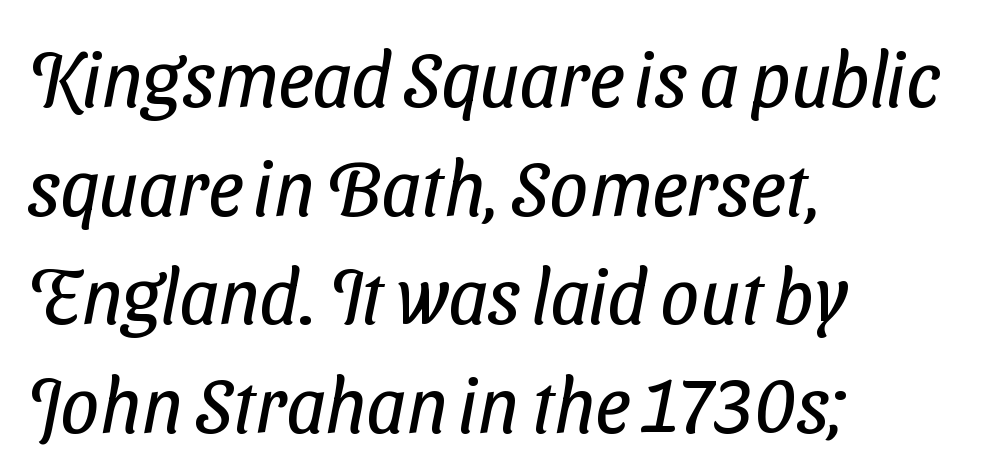
Which margin do the lines hug? The left one — the right edge is uneven. The glyphs in this specimen are sans serif. The block of text has a typical density, with ordinary space between rows. The rendering uses natural spacing where letterforms have individual widths.
